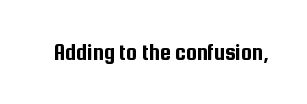
Observe the ordinary spacing: letters are neighbours, not strangers. Underline: absent. Rendered with straight, roman letterforms.
